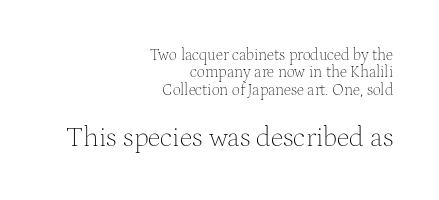
The image shows 28 px thin serif type, upright; set right-aligned, tight line spacing (1.09x), normal letter spacing, not underlined; the second (bottom) block is 1.75x larger; medium stroke contrast and a medium x-height.
